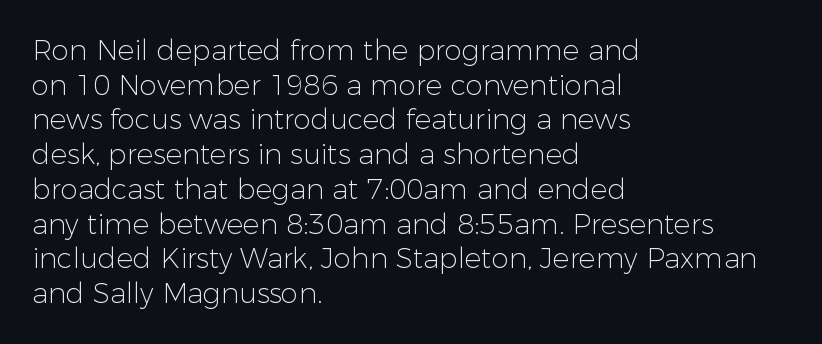
{"serif": "no", "italic": "no", "bold": "no", "weight": "light", "width": "normal", "stroke_contrast": "low", "x_height": "medium", "monospaced": "no", "underline": "no", "align": "left", "line_spacing_ratio": 1.24, "letter_spacing": "normal", "letter_spacing_em": 0.0, "glyph_px": 28}
